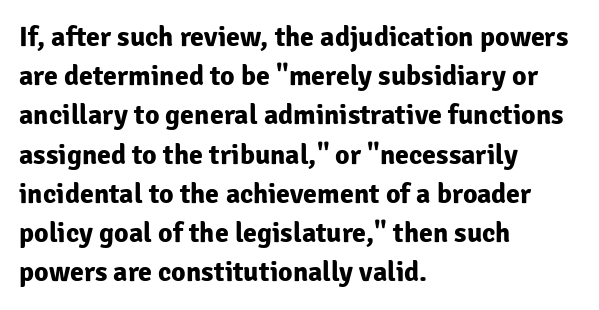
Q: Is the text bold? A: Yes.
Q: Is the text italic (slanted)? A: No, it is upright.
Q: Is the typeface a serif or a sans-serif typeface? A: Sans-serif.
Q: Is the text underlined? A: No.
Q: How is the paragraph aligned? A: Left-aligned.
Q: Is the spacing between letters normal or unusually wide? A: Normal.
Q: Is the spacing between lines tight, normal or loose? A: Normal.
Q: Width (condensed, normal, or wide)? A: Normal.
Q: Stroke contrast? A: Low.
Q: x-height? A: Medium.
Q: Monospaced? A: No.
